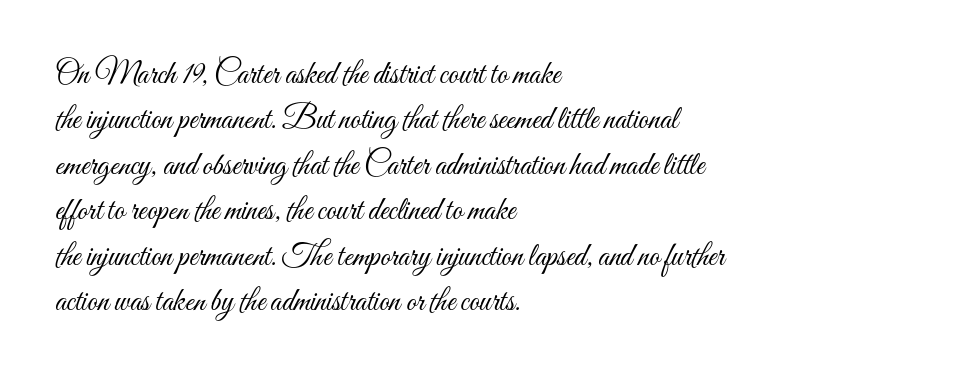
Q: Is the text bold? A: No.
Q: Is the text italic (slanted)? A: Yes.
Q: Is the text underlined? A: No.
Q: How is the paragraph aligned? A: Left-aligned.
Q: Is the spacing between letters normal or unusually wide? A: Normal.
Q: Is the spacing between lines tight, normal or loose? A: Normal.
Q: Width (condensed, normal, or wide)? A: Condensed.
Q: Stroke contrast? A: Medium.
Q: x-height? A: Small.
Q: Monospaced? A: No.
